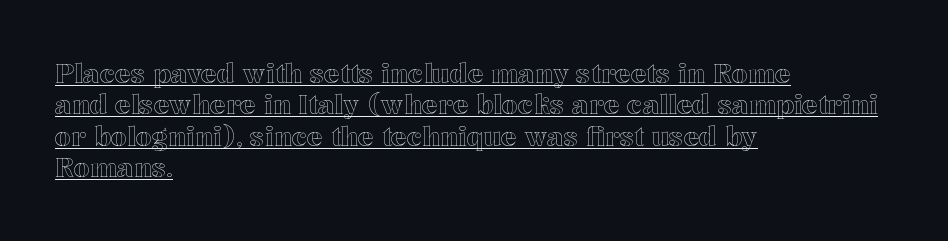
{"italic": "no", "underline": "yes", "align": "left", "line_spacing_ratio": 1.21, "letter_spacing": "normal", "letter_spacing_em": 0.0, "glyph_px": 26}
